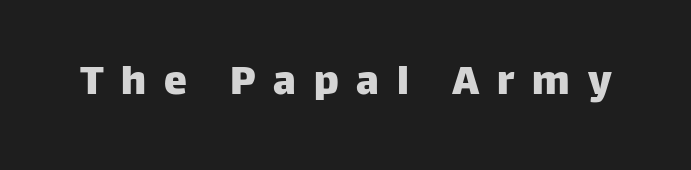
These lines were composed using upright roman letters. Unlike a traditional serif, this face leaves its strokes unadorned. The gap between lines stays unmarked. A typesetter would call this heavily tracked-out type. The rendering uses natural spacing where letterforms have individual widths.
